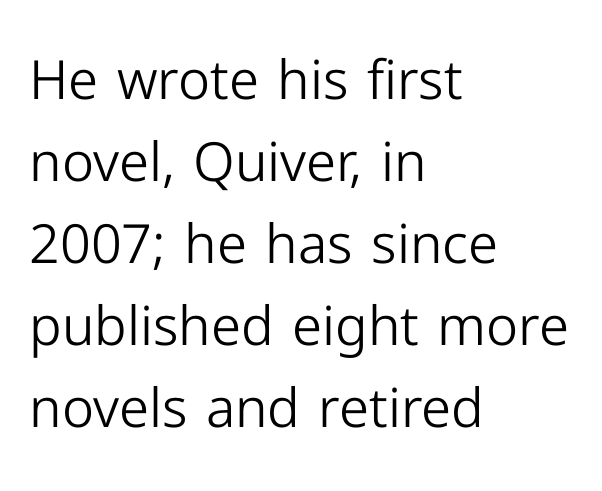
Q: Is the text bold? A: No.
Q: Is the text italic (slanted)? A: No, it is upright.
Q: Is the typeface a serif or a sans-serif typeface? A: Sans-serif.
Q: Is the text underlined? A: No.
Q: How is the paragraph aligned? A: Left-aligned.
Q: Is the spacing between letters normal or unusually wide? A: Normal.
Q: Is the spacing between lines tight, normal or loose? A: Normal.
Q: Width (condensed, normal, or wide)? A: Normal.
Q: Stroke contrast? A: Low.
Q: x-height? A: Medium.
Q: Monospaced? A: No.
